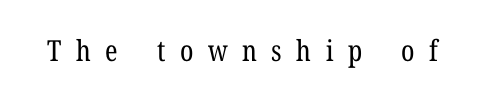
{"serif": "yes", "italic": "no", "bold": "no", "weight": "regular", "width": "condensed", "stroke_contrast": "low", "x_height": "medium", "monospaced": "no", "underline": "no", "letter_spacing": "wide", "letter_spacing_em": 0.5, "glyph_px": 29}
